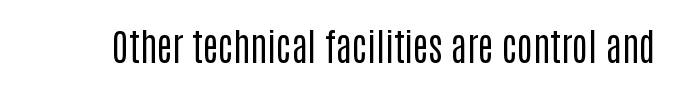
{"serif": "no", "italic": "no", "bold": "no", "weight": "regular", "width": "condensed", "stroke_contrast": "low", "x_height": "large", "monospaced": "no", "underline": "no", "letter_spacing": "normal", "letter_spacing_em": 0.0, "glyph_px": 37}
